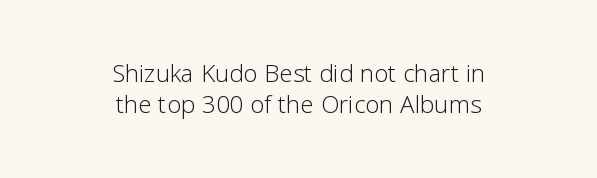
Q: Is the text bold? A: No.
Q: Is the text italic (slanted)? A: No, it is upright.
Q: Is the typeface a serif or a sans-serif typeface? A: Sans-serif.
Q: Is the text underlined? A: No.
Q: How is the paragraph aligned? A: Centered.
Q: Is the spacing between letters normal or unusually wide? A: Normal.
Q: Is the spacing between lines tight, normal or loose? A: Tight.
Q: Width (condensed, normal, or wide)? A: Normal.
Q: Stroke contrast? A: Low.
Q: x-height? A: Medium.
Q: Monospaced? A: No.
